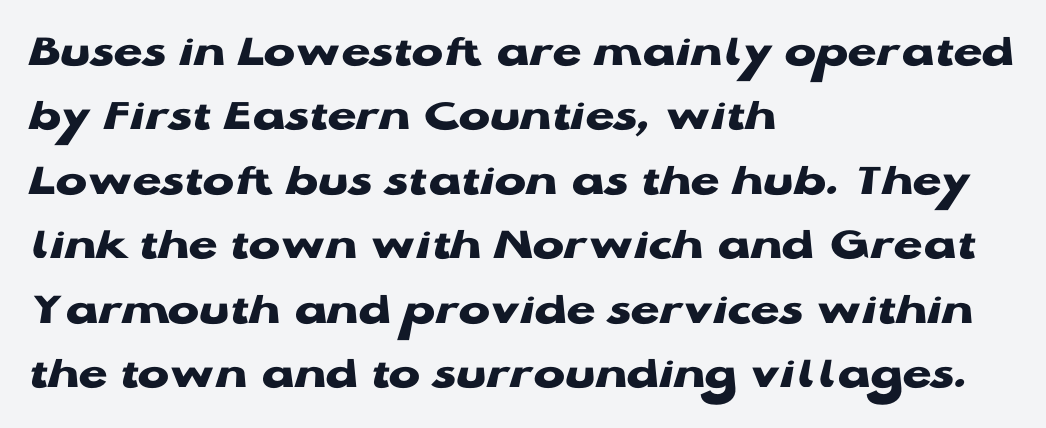
Q: Is the text bold? A: Yes.
Q: Is the text italic (slanted)? A: No, it is upright.
Q: Is the typeface a serif or a sans-serif typeface? A: Sans-serif.
Q: Is the text underlined? A: No.
Q: How is the paragraph aligned? A: Left-aligned.
Q: Is the spacing between letters normal or unusually wide? A: Normal.
Q: Is the spacing between lines tight, normal or loose? A: Normal.
Q: Width (condensed, normal, or wide)? A: Wide.
Q: Stroke contrast? A: Low.
Q: x-height? A: Medium.
Q: Monospaced? A: No.
